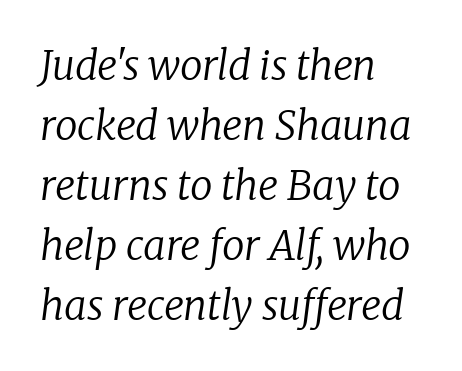
Q: Is the text bold? A: No.
Q: Is the text italic (slanted)? A: Yes, it leans right by about 8 degrees.
Q: Is the typeface a serif or a sans-serif typeface? A: Serif.
Q: Is the text underlined? A: No.
Q: How is the paragraph aligned? A: Left-aligned.
Q: Is the spacing between letters normal or unusually wide? A: Normal.
Q: Is the spacing between lines tight, normal or loose? A: Normal.
Q: Width (condensed, normal, or wide)? A: Normal.
Q: Stroke contrast? A: Low.
Q: x-height? A: Medium.
Q: Monospaced? A: No.
